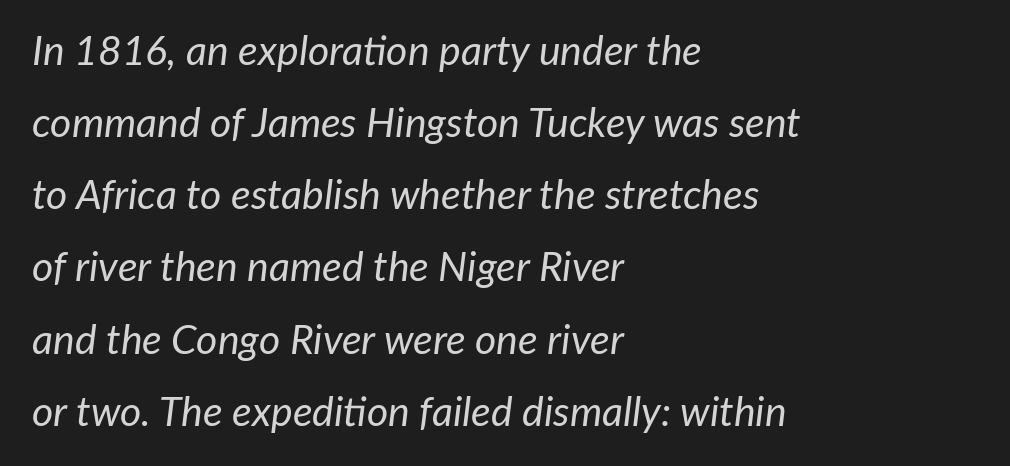
Q: Is the text bold? A: No.
Q: Is the text italic (slanted)? A: Yes, it leans right by about 7 degrees.
Q: Is the text underlined? A: No.
Q: How is the paragraph aligned? A: Left-aligned.
Q: Is the spacing between letters normal or unusually wide? A: Normal.
Q: Width (condensed, normal, or wide)? A: Normal.
Q: Stroke contrast? A: Low.
Q: x-height? A: Medium.
Q: Monospaced? A: No.
